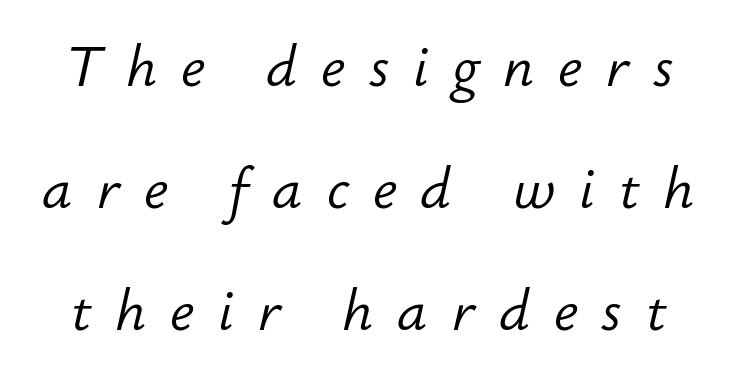
{"italic": "yes", "lean": "right", "slant_degrees": 12, "bold": "no", "weight": "light", "width": "normal", "stroke_contrast": "low", "x_height": "small", "monospaced": "no", "underline": "no", "line_spacing": "loose", "line_spacing_ratio": 2.18, "letter_spacing": "wide", "letter_spacing_em": 0.43, "glyph_px": 56}
